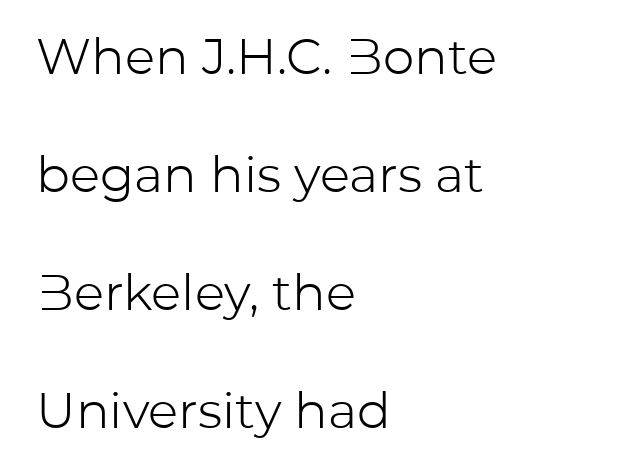
{"serif": "no", "italic": "no", "bold": "no", "weight": "light", "width": "normal", "stroke_contrast": "low", "x_height": "medium", "monospaced": "no", "underline": "no", "align": "left", "line_spacing": "loose", "line_spacing_ratio": 2.36, "letter_spacing": "normal", "letter_spacing_em": 0.0, "glyph_px": 50}
